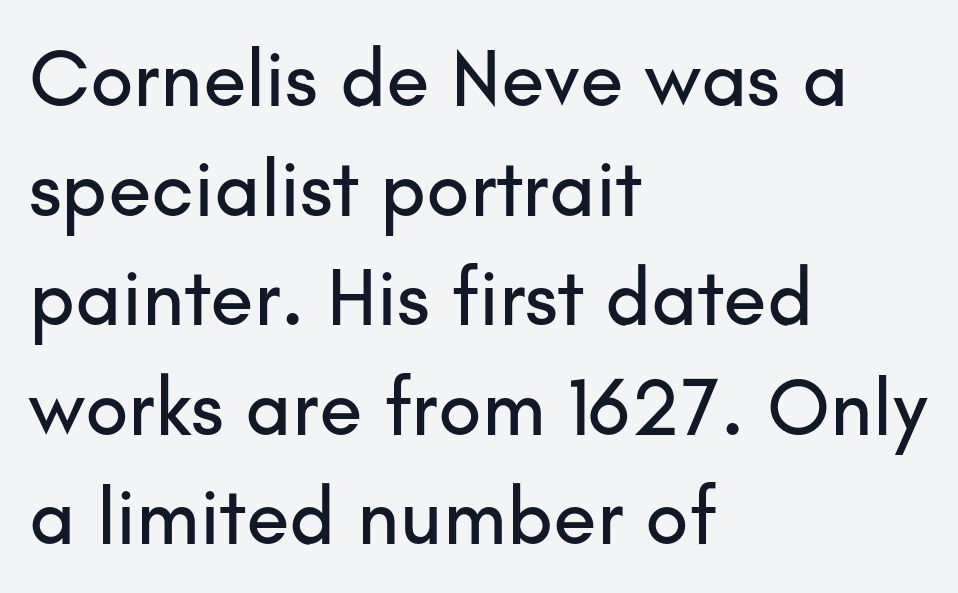
{"serif": "no", "italic": "no", "width": "normal", "stroke_contrast": "low", "x_height": "small", "monospaced": "no", "underline": "no", "align": "left", "line_spacing": "normal", "line_spacing_ratio": 1.37, "letter_spacing": "normal", "letter_spacing_em": 0.0, "glyph_px": 80}
